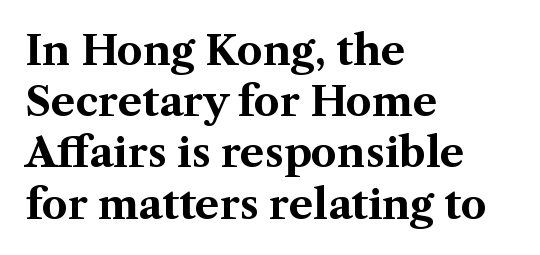
{"serif": "yes", "italic": "no", "bold": "yes", "weight": "bold", "width": "normal", "stroke_contrast": "medium", "x_height": "medium", "monospaced": "no", "underline": "no", "align": "left", "line_spacing": "normal", "line_spacing_ratio": 1.25, "letter_spacing": "normal", "letter_spacing_em": 0.0, "glyph_px": 41}
